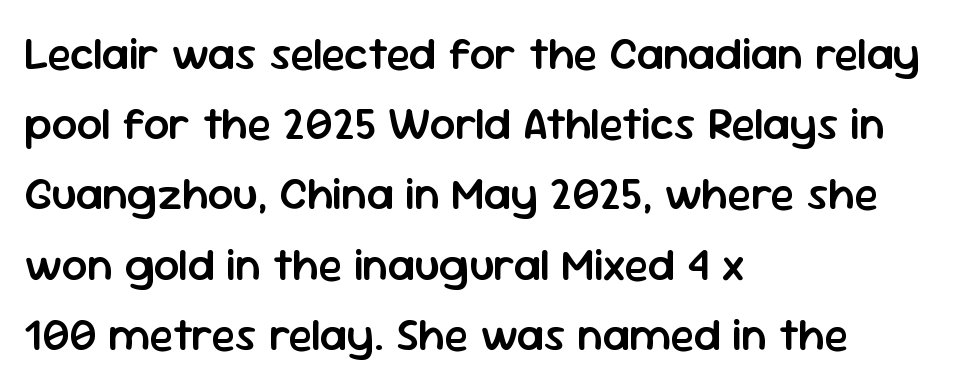
Q: Is the text bold? A: Semi-bold.
Q: Is the text italic (slanted)? A: No, it is upright.
Q: Is the typeface a serif or a sans-serif typeface? A: Sans-serif.
Q: Is the text underlined? A: No.
Q: How is the paragraph aligned? A: Left-aligned.
Q: Is the spacing between letters normal or unusually wide? A: Normal.
Q: Is the spacing between lines tight, normal or loose? A: Normal.
Q: Width (condensed, normal, or wide)? A: Normal.
Q: Stroke contrast? A: Low.
Q: x-height? A: Medium.
Q: Monospaced? A: No.
